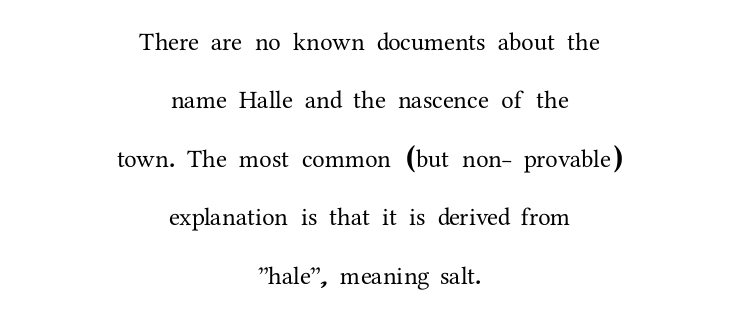
This sample trades compactness for vertical openness between lines. Decoration check: the copy has no underline. The lettering stays uniformly vertical, giving the passage a roman look. Casual observation: everything's sitting right in the middle. Caption: standard tracking, unaltered.
